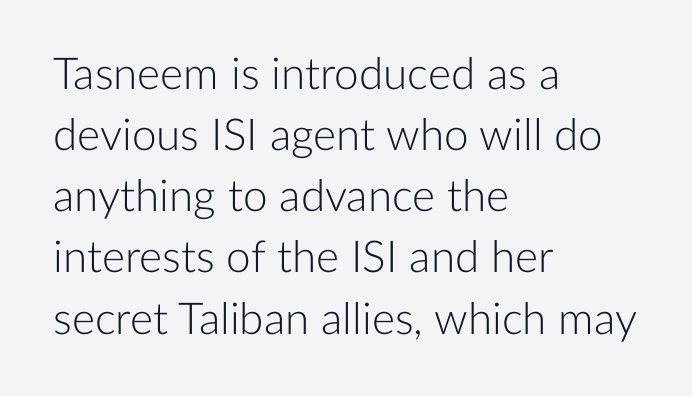
The image shows 44 px light sans-serif type, upright; set left-aligned, normal line spacing (1.39x), normal letter spacing, not underlined; low stroke contrast and a medium x-height.
